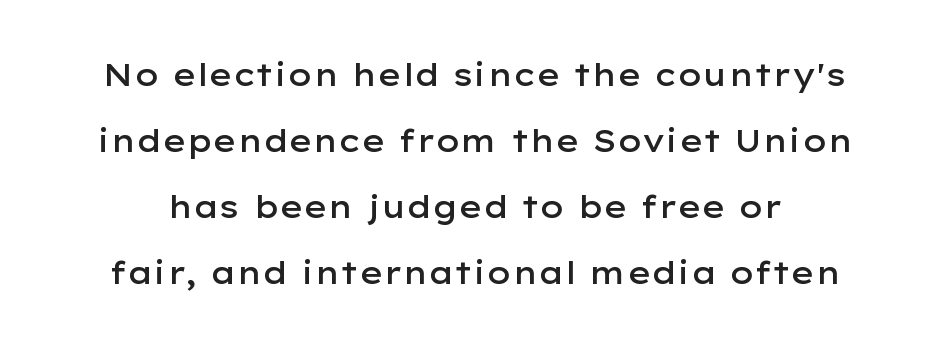
The image shows 31 px semibold, wide sans-serif type, upright; set loose line spacing (2.13x), normal letter spacing, not underlined; low stroke contrast and a medium x-height.
